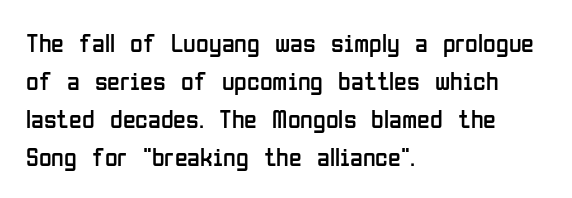
Visually the block forms a straight wall on the left and a jagged coastline on the right. Caption: standard tracking, unaltered. The type sits square on the baseline with zero lean. Weight: not bold — regular or lighter.
